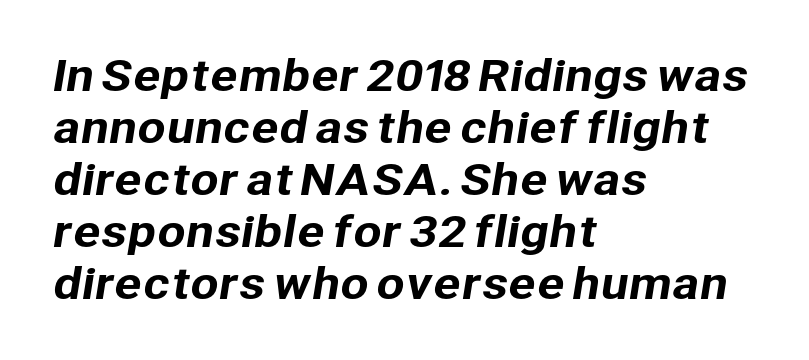
Q: Is the typeface a serif or a sans-serif typeface? A: Sans-serif.
Q: Is the text underlined? A: No.
Q: How is the paragraph aligned? A: Left-aligned.
Q: Is the spacing between letters normal or unusually wide? A: Normal.
Q: Is the spacing between lines tight, normal or loose? A: Normal.
Q: Width (condensed, normal, or wide)? A: Normal.
Q: Stroke contrast? A: Low.
Q: x-height? A: Medium.
Q: Monospaced? A: No.
